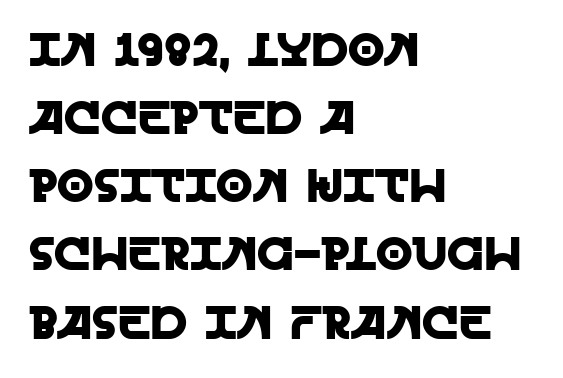
{"serif": "no", "italic": "no", "width": "normal", "x_height": "large", "monospaced": "no", "underline": "no", "align": "left", "line_spacing": "normal", "line_spacing_ratio": 1.45, "letter_spacing": "normal", "letter_spacing_em": 0.0, "glyph_px": 47}
